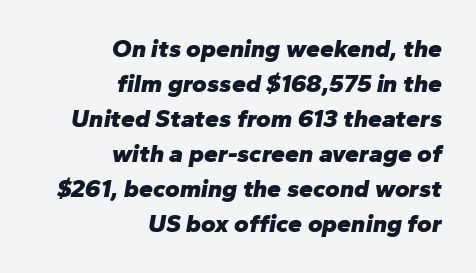
The image shows 25 px bold type, italic (leaning right); set right-aligned, normal line spacing (1.4x), normal letter spacing, not underlined.
